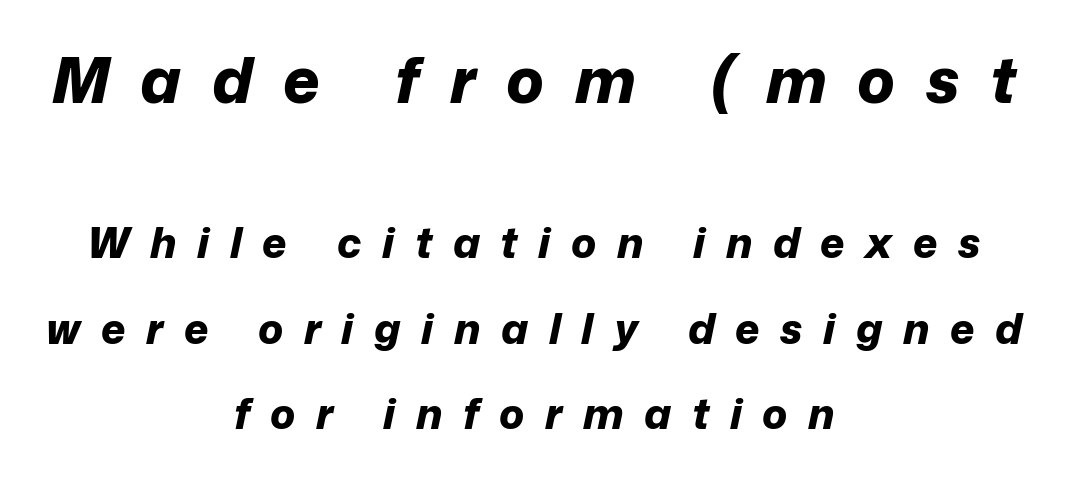
Q: Is the text bold? A: Yes.
Q: Is the text italic (slanted)? A: Yes, it leans right by about 12 degrees.
Q: Is the text underlined? A: No.
Q: How is the paragraph aligned? A: Centered.
Q: Is the spacing between letters normal or unusually wide? A: Unusually wide.
Q: Is the spacing between lines tight, normal or loose? A: Loose.
Q: Which block of text is set in a larger size, the first (top) or the second (bottom)? A: The first (top) one.
Q: Width (condensed, normal, or wide)? A: Normal.
Q: Stroke contrast? A: Low.
Q: x-height? A: Medium.
Q: Monospaced? A: No.
